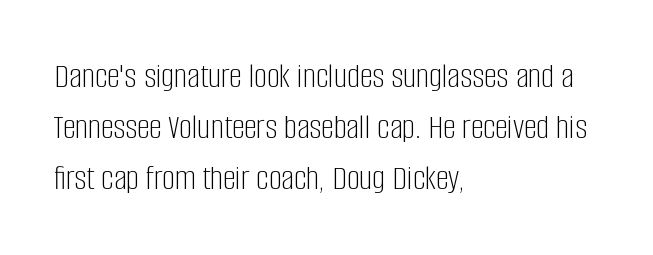
The image shows 36 px light, condensed sans-serif type, upright; set left-aligned, normal line spacing (1.42x), normal letter spacing, not underlined; low stroke contrast and a large x-height.
